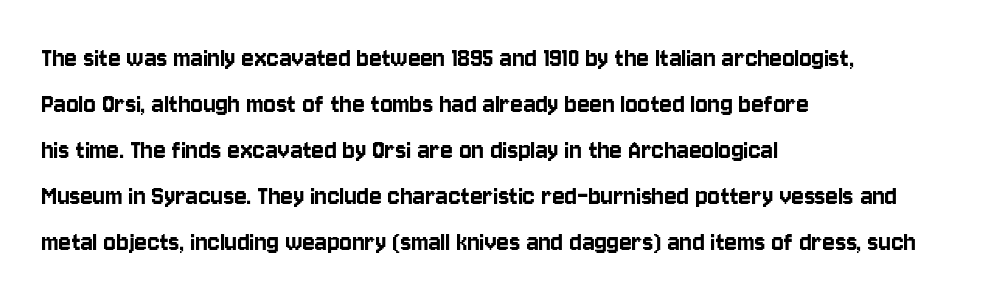
The image shows 29 px condensed sans-serif type, upright; set left-aligned, normal line spacing (1.59x), normal letter spacing, not underlined; low stroke contrast and a large x-height.
